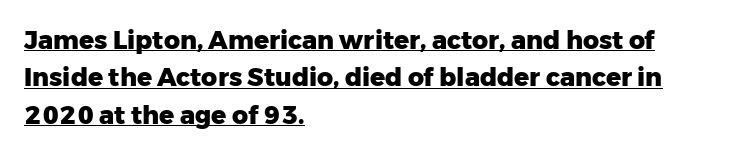
{"italic": "no", "bold": "yes", "underline": "yes", "align": "left", "line_spacing": "normal", "line_spacing_ratio": 1.5, "letter_spacing": "normal", "letter_spacing_em": 0.0, "glyph_px": 25}
